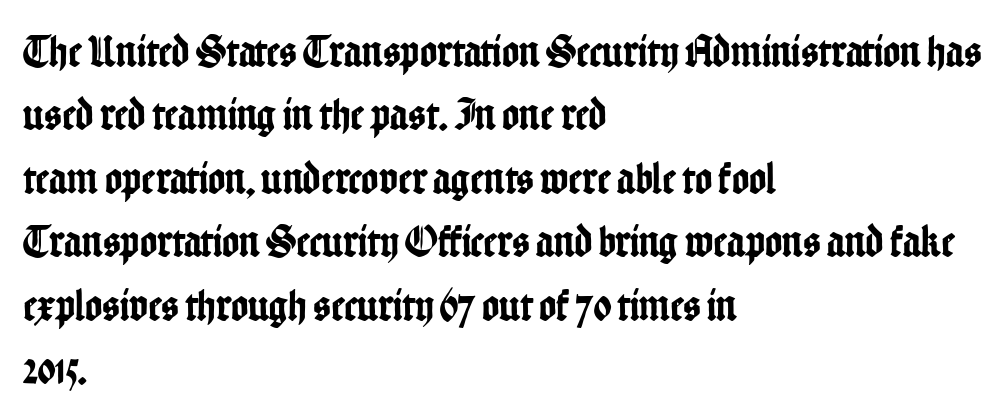
The image shows 46 px condensed sans-serif type, upright; set left-aligned, normal line spacing (1.38x), normal letter spacing, not underlined; low stroke contrast and a medium x-height.
